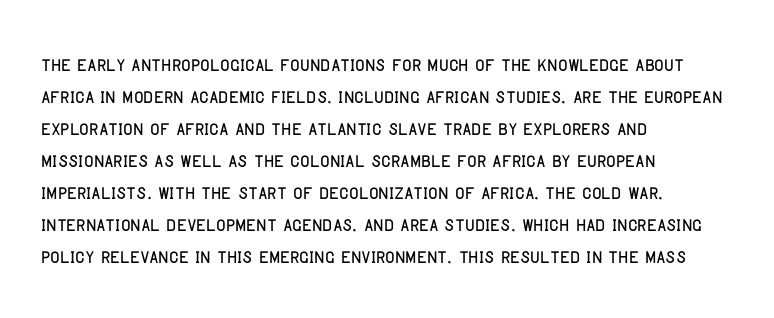
Q: Is the text italic (slanted)? A: No, it is upright.
Q: Is the text underlined? A: No.
Q: How is the paragraph aligned? A: Left-aligned.
Q: Is the spacing between letters normal or unusually wide? A: Normal.
